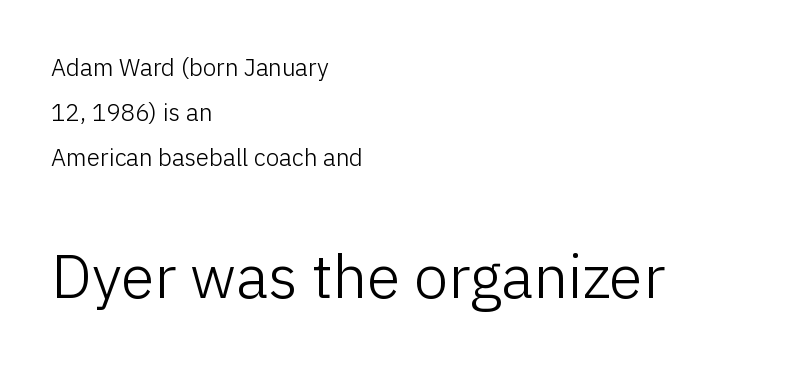
{"serif": "no", "italic": "no", "bold": "no", "weight": "light", "width": "normal", "stroke_contrast": "low", "x_height": "medium", "monospaced": "no", "underline": "no", "align": "left", "line_spacing_ratio": 1.88, "letter_spacing": "normal", "letter_spacing_em": 0.0, "larger_block": "second", "size_ratio": 2.54, "glyph_px": 61}
